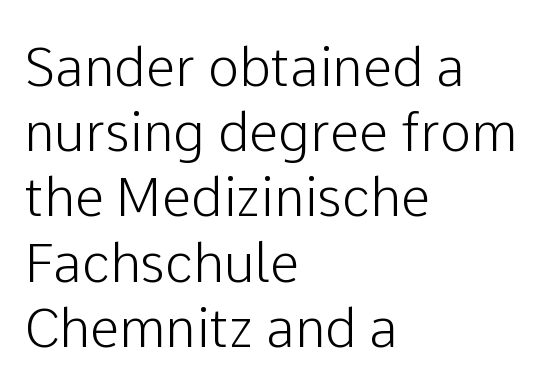
Q: Is the text italic (slanted)? A: No, it is upright.
Q: Is the typeface a serif or a sans-serif typeface? A: Sans-serif.
Q: Is the text underlined? A: No.
Q: How is the paragraph aligned? A: Left-aligned.
Q: Is the spacing between letters normal or unusually wide? A: Normal.
Q: Width (condensed, normal, or wide)? A: Normal.
Q: Stroke contrast? A: Low.
Q: x-height? A: Medium.
Q: Monospaced? A: No.
